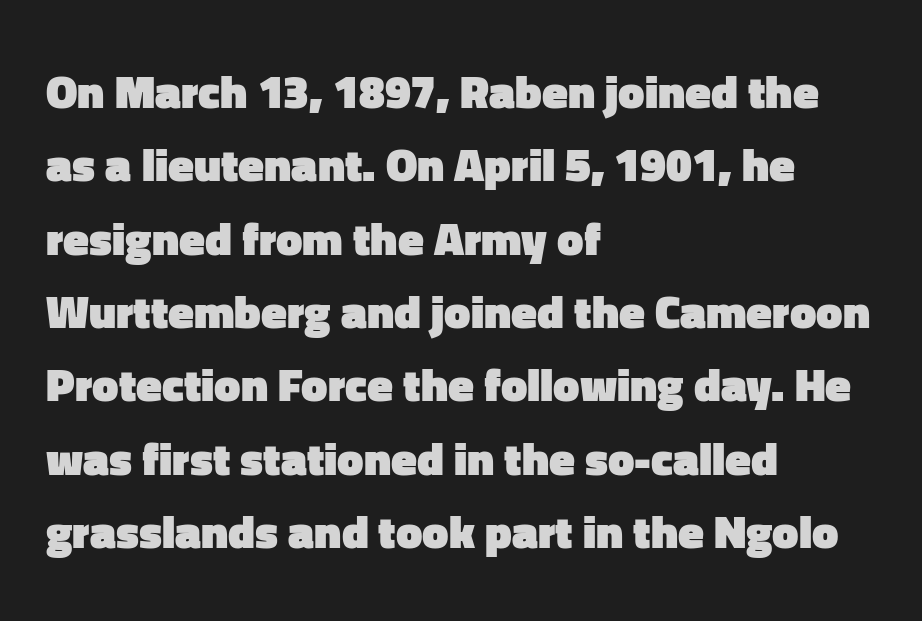
{"serif": "no", "italic": "no", "bold": "yes", "weight": "heavy", "width": "normal", "stroke_contrast": "low", "x_height": "medium", "monospaced": "no", "underline": "no", "align": "left", "line_spacing": "normal", "line_spacing_ratio": 1.56, "letter_spacing": "normal", "letter_spacing_em": 0.0, "glyph_px": 47}
